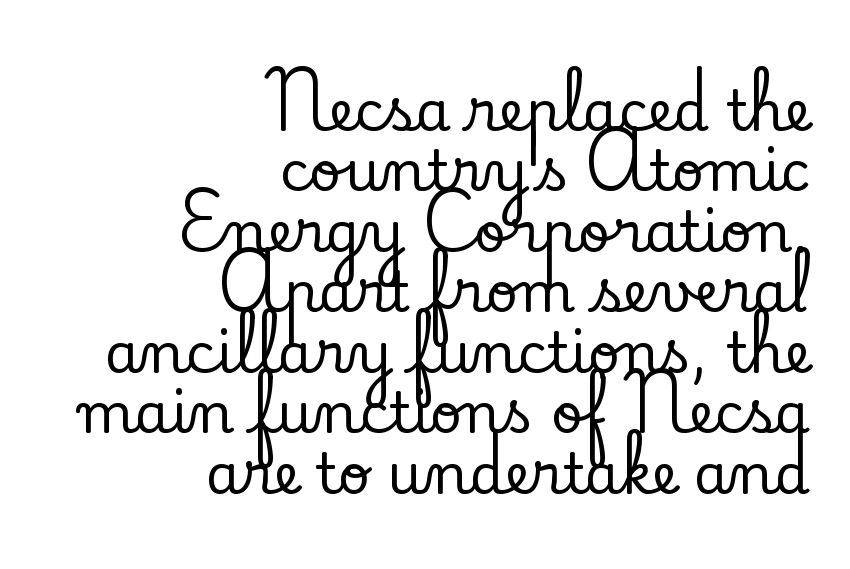
The image shows 56 px serif type, upright; set right-aligned, tight line spacing (1.08x), normal letter spacing, not underlined; low stroke contrast and a small x-height.
